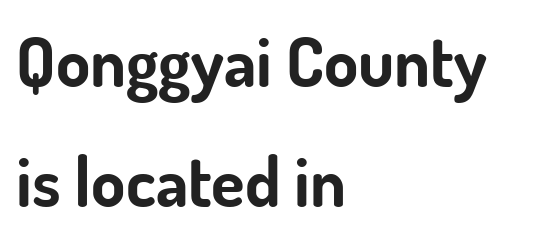
The image shows 69 px bold sans-serif type, upright; set left-aligned, line spacing 1.74x, normal letter spacing, not underlined; low stroke contrast and a small x-height.
